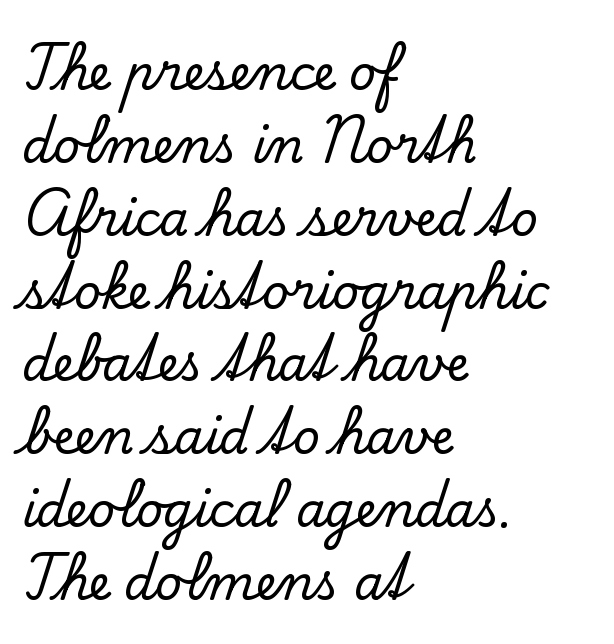
Q: Is the text italic (slanted)? A: Yes.
Q: Is the typeface a serif or a sans-serif typeface? A: Serif.
Q: Is the text underlined? A: No.
Q: How is the paragraph aligned? A: Left-aligned.
Q: Is the spacing between letters normal or unusually wide? A: Normal.
Q: Is the spacing between lines tight, normal or loose? A: Normal.
Q: Width (condensed, normal, or wide)? A: Normal.
Q: Stroke contrast? A: Low.
Q: x-height? A: Small.
Q: Monospaced? A: No.
